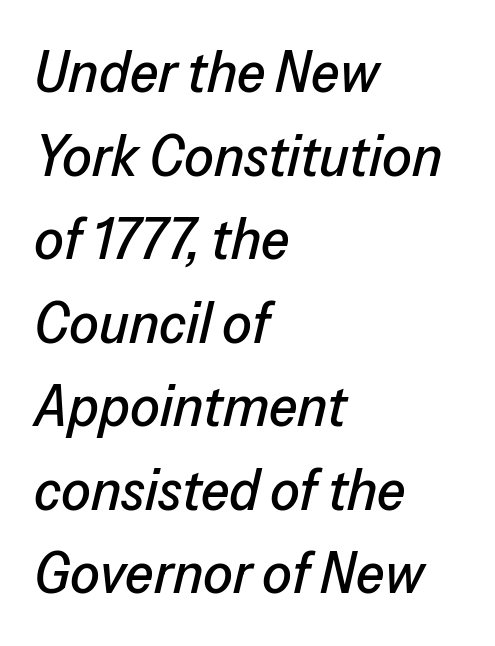
The image shows 58 px text type, italic (leaning right); set left-aligned, normal line spacing (1.44x), normal letter spacing, not underlined; low stroke contrast and a medium x-height.
